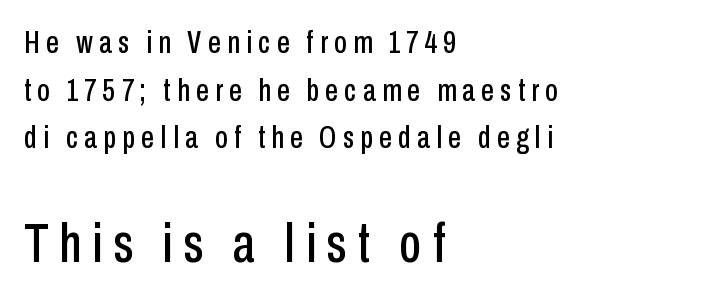
The image shows 56 px condensed sans-serif type, upright; set left-aligned, normal line spacing (1.49x), unusually wide letter spacing (+0.2 em), not underlined; the second (bottom) block is 1.75x larger; low stroke contrast and a medium x-height.
